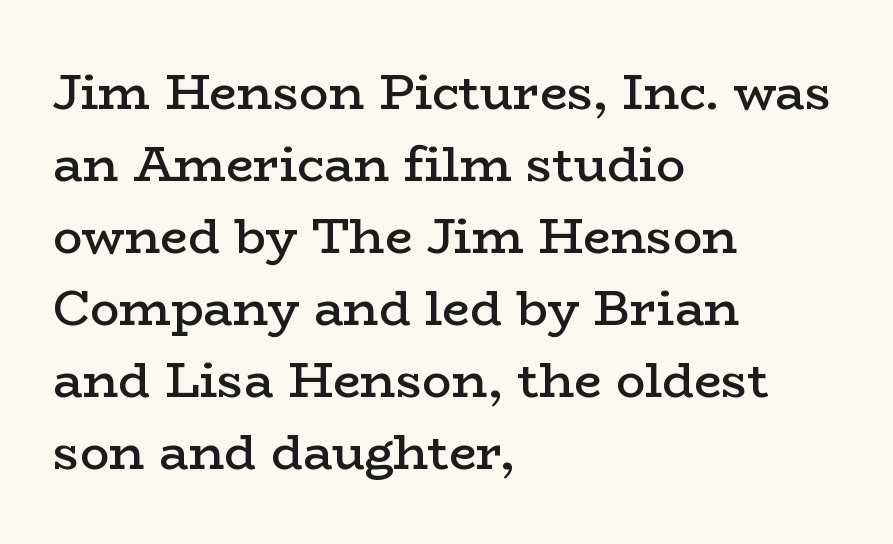
The image shows 49 px semibold, wide serif type, upright; set left-aligned, normal line spacing (1.47x), normal letter spacing, not underlined; low stroke contrast and a medium x-height.
